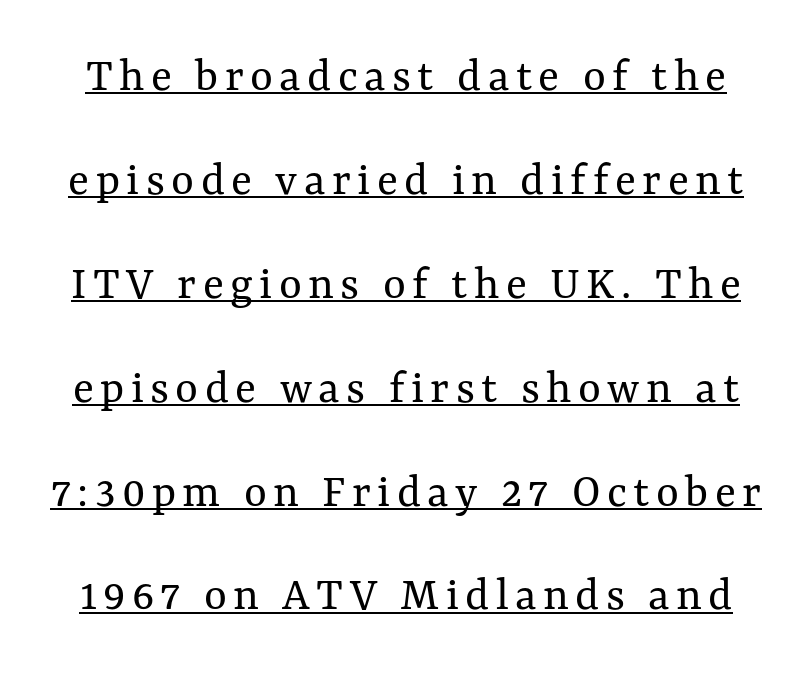
The image shows 49 px regular-weight type, upright; set loose line spacing (2.12x), underlined; medium stroke contrast and a medium x-height.
